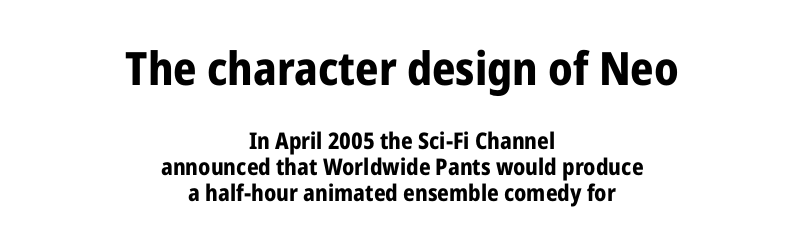
Looks like regular typesetting: each glyph gets only the width it needs. Heavy, bold letterforms. Vertical spacing — tight. If you drew a line through each stem, it would be perfectly vertical.
